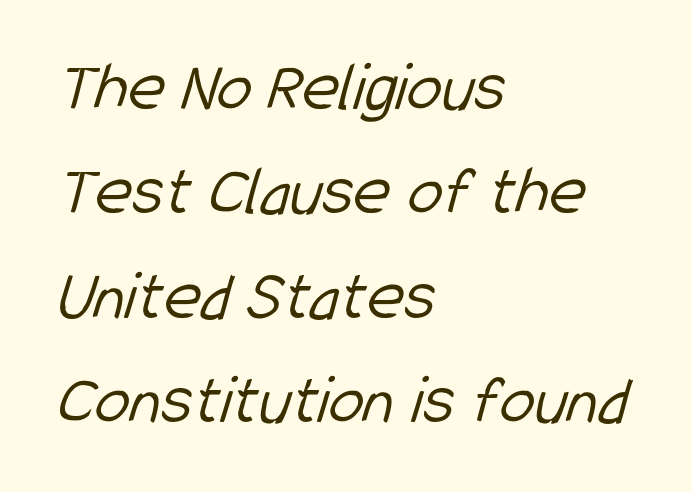
The image shows 71 px light, condensed sans-serif type; set left-aligned, normal line spacing (1.47x), normal letter spacing, not underlined; low stroke contrast and a medium x-height.
